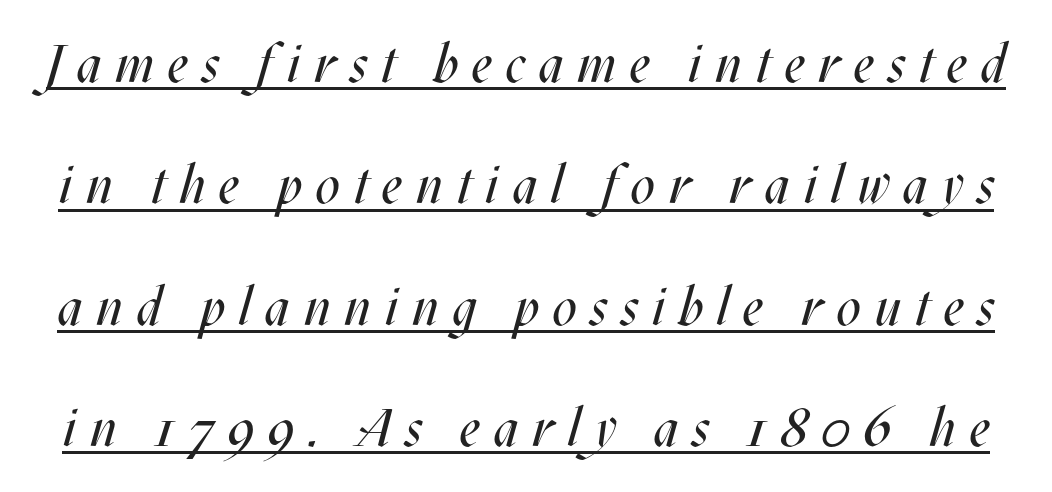
Q: Is the text bold? A: No.
Q: Is the text italic (slanted)? A: Yes, it leans right by about 17 degrees.
Q: Is the text underlined? A: Yes.
Q: Is the spacing between letters normal or unusually wide? A: Unusually wide.
Q: Is the spacing between lines tight, normal or loose? A: Loose.
Q: Width (condensed, normal, or wide)? A: Condensed.
Q: Stroke contrast? A: Medium.
Q: x-height? A: Large.
Q: Monospaced? A: No.
